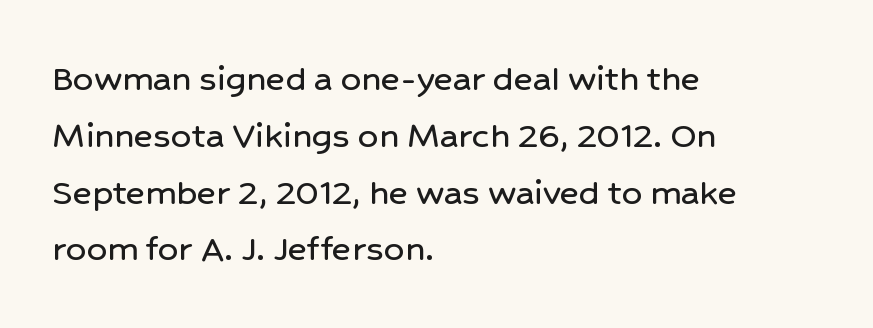
{"serif": "no", "italic": "no", "width": "normal", "stroke_contrast": "low", "x_height": "medium", "monospaced": "no", "underline": "no", "align": "left", "line_spacing": "normal", "line_spacing_ratio": 1.42, "letter_spacing": "normal", "letter_spacing_em": 0.0, "glyph_px": 40}
